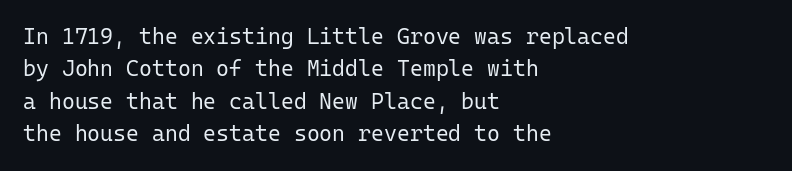
Q: Is the text bold? A: No.
Q: Is the text italic (slanted)? A: No, it is upright.
Q: Is the text underlined? A: No.
Q: How is the paragraph aligned? A: Left-aligned.
Q: Is the spacing between letters normal or unusually wide? A: Normal.
Q: Is the spacing between lines tight, normal or loose? A: Normal.
